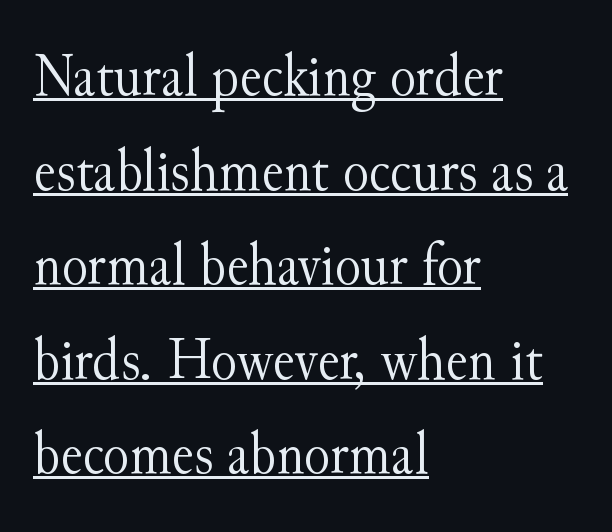
{"serif": "yes", "italic": "no", "bold": "no", "weight": "light", "width": "normal", "stroke_contrast": "medium", "x_height": "small", "monospaced": "no", "underline": "yes", "align": "left", "line_spacing": "normal", "line_spacing_ratio": 1.55, "letter_spacing": "normal", "letter_spacing_em": 0.0, "glyph_px": 61}
